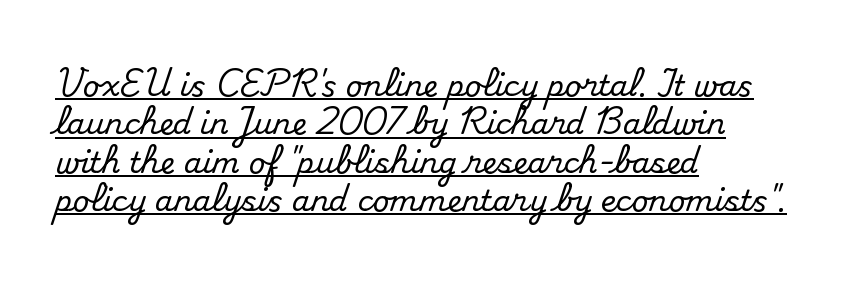
The image shows 29 px serif type; set left-aligned, normal line spacing (1.32x), normal letter spacing, underlined; medium stroke contrast and a small x-height.
